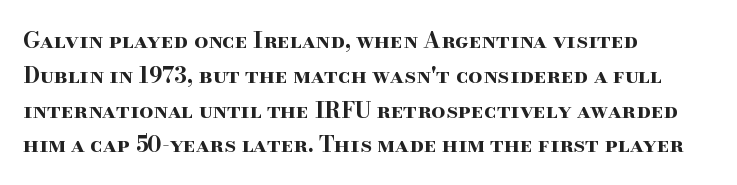
{"italic": "no", "bold": "yes", "underline": "no", "align": "left", "line_spacing": "normal", "line_spacing_ratio": 1.58, "letter_spacing": "normal", "letter_spacing_em": 0.0, "glyph_px": 22}
